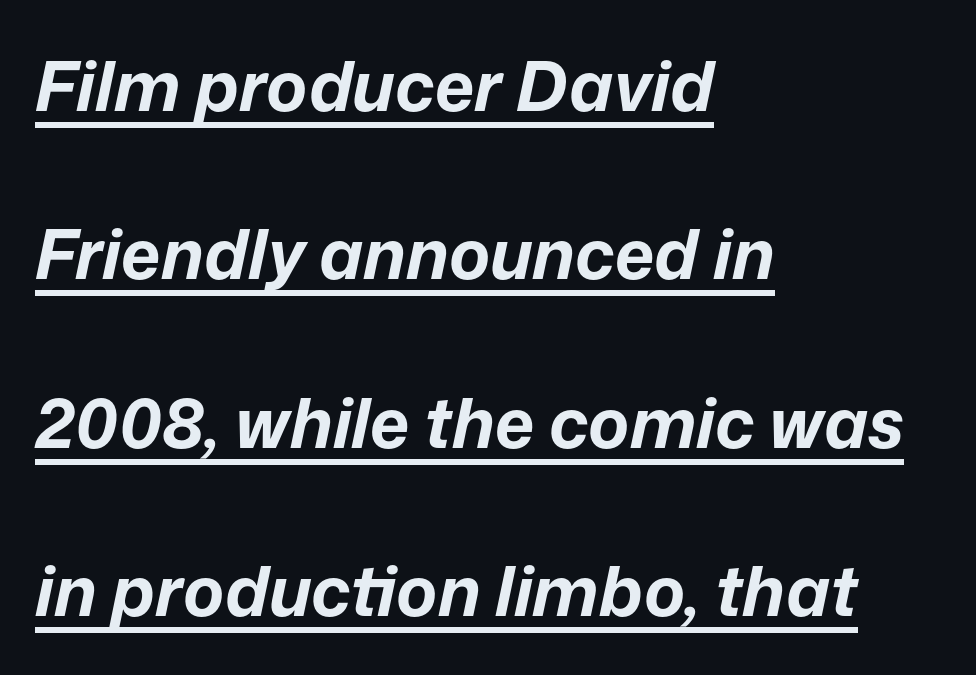
{"italic": "yes", "lean": "right", "slant_degrees": 12, "bold": "yes", "weight": "bold", "width": "normal", "stroke_contrast": "low", "x_height": "medium", "monospaced": "no", "underline": "yes", "align": "left", "line_spacing": "loose", "line_spacing_ratio": 2.44, "letter_spacing": "normal", "letter_spacing_em": 0.0, "glyph_px": 69}
